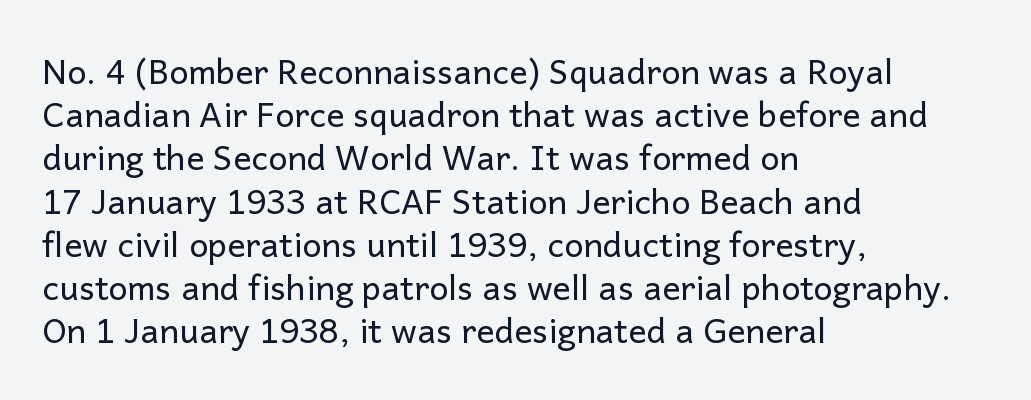
{"serif": "no", "italic": "no", "bold": "no", "weight": "regular", "width": "normal", "stroke_contrast": "low", "x_height": "medium", "monospaced": "no", "underline": "no", "align": "left", "line_spacing": "normal", "line_spacing_ratio": 1.27, "letter_spacing": "normal", "letter_spacing_em": 0.0, "glyph_px": 34}
